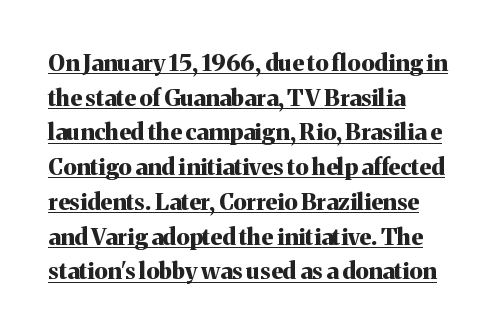
{"italic": "no", "bold": "yes", "underline": "yes", "align": "left", "line_spacing": "normal", "line_spacing_ratio": 1.51, "letter_spacing": "normal", "letter_spacing_em": 0.0, "glyph_px": 23}
